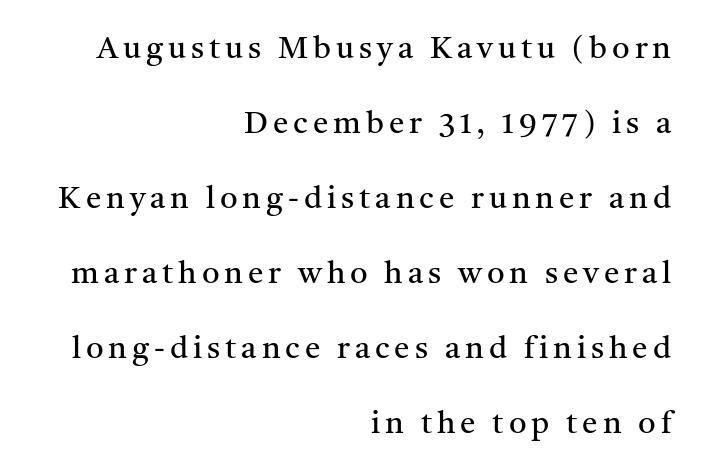
Q: Is the text bold? A: No.
Q: Is the text italic (slanted)? A: No, it is upright.
Q: Is the typeface a serif or a sans-serif typeface? A: Serif.
Q: Is the text underlined? A: No.
Q: How is the paragraph aligned? A: Right-aligned.
Q: Is the spacing between lines tight, normal or loose? A: Loose.
Q: Width (condensed, normal, or wide)? A: Normal.
Q: Stroke contrast? A: Medium.
Q: x-height? A: Medium.
Q: Monospaced? A: No.
